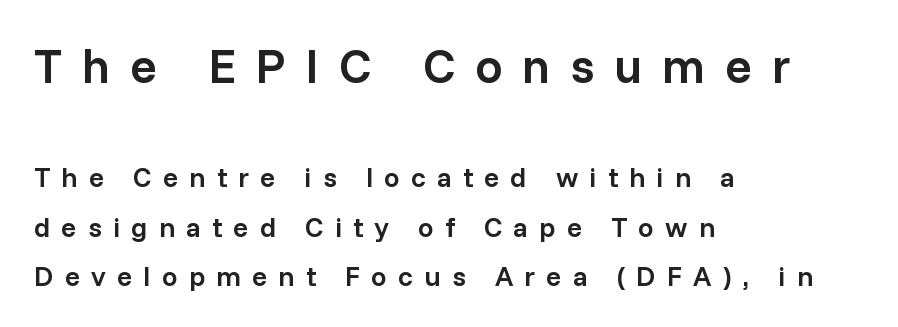
{"serif": "no", "italic": "no", "bold": "semi", "weight": "semibold", "width": "normal", "stroke_contrast": "low", "x_height": "medium", "monospaced": "no", "underline": "no", "align": "left", "line_spacing_ratio": 1.76, "letter_spacing": "wide", "letter_spacing_em": 0.4, "larger_block": "first", "size_ratio": 1.75, "glyph_px": 49}
